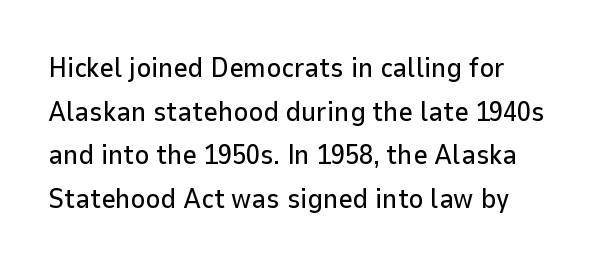
The image shows 28 px sans-serif type, upright; set normal line spacing (1.56x), normal letter spacing, not underlined; low stroke contrast and a medium x-height.
